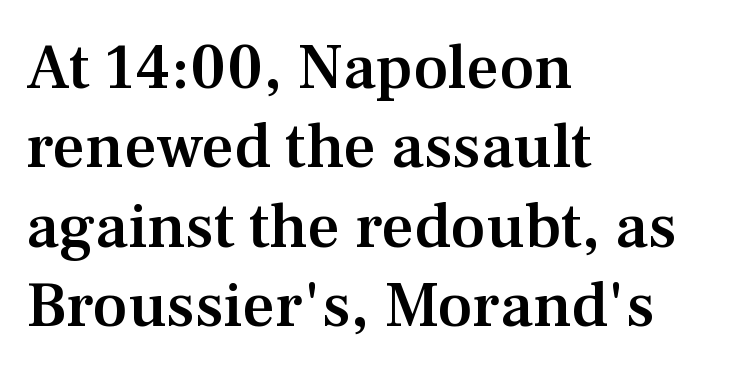
Regarding serifs, this sample has them. Reading down the block, your eye returns to a fixed left position each line. Observe the ordinary spacing: letters are neighbours, not strangers. A typesetter would call this proportional, since set widths differ per character.
